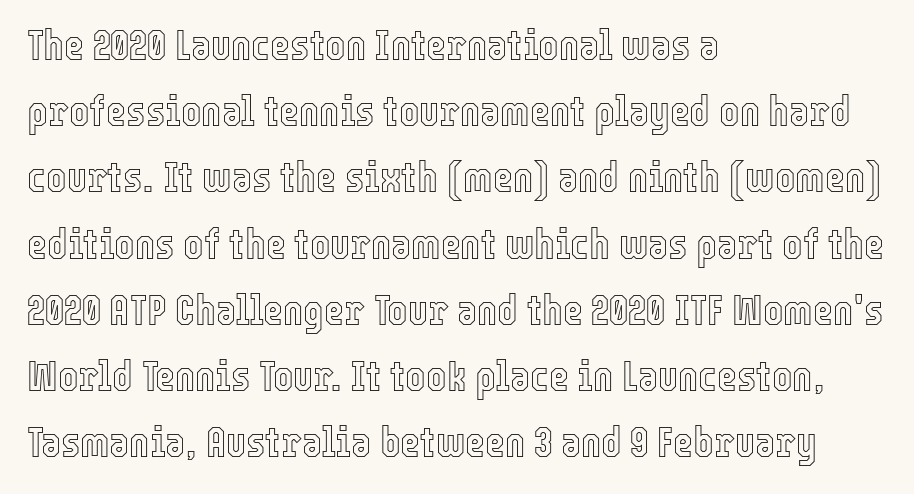
{"italic": "no", "width": "condensed", "x_height": "medium", "monospaced": "no", "underline": "no", "align": "left", "line_spacing": "normal", "line_spacing_ratio": 1.54, "letter_spacing": "normal", "letter_spacing_em": 0.0, "glyph_px": 43}
